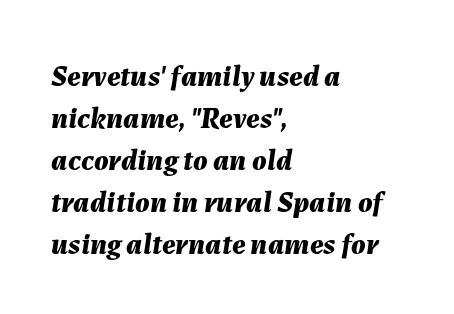
{"italic": "yes", "lean": "right", "slant_degrees": 7, "bold": "yes", "weight": "bold", "width": "normal", "stroke_contrast": "medium", "x_height": "medium", "monospaced": "no", "underline": "no", "align": "left", "line_spacing": "normal", "line_spacing_ratio": 1.4, "letter_spacing": "normal", "letter_spacing_em": 0.0, "glyph_px": 30}
